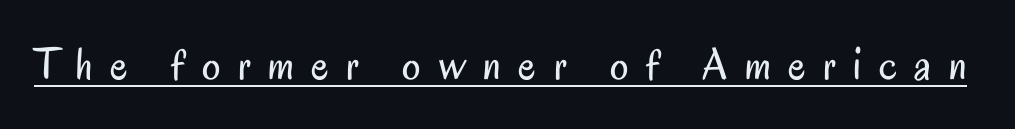
{"serif": "no", "italic": "no", "bold": "no", "weight": "regular", "width": "condensed", "stroke_contrast": "low", "x_height": "small", "monospaced": "no", "underline": "yes", "letter_spacing": "wide", "letter_spacing_em": 0.38, "glyph_px": 46}
